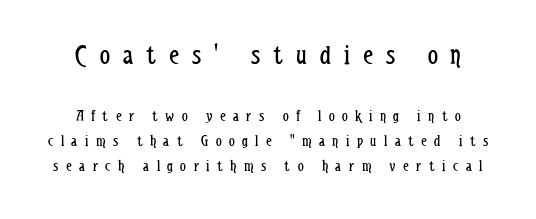
{"serif": "no", "italic": "no", "bold": "no", "weight": "regular", "width": "condensed", "stroke_contrast": "low", "x_height": "medium", "monospaced": "no", "underline": "no", "line_spacing": "normal", "line_spacing_ratio": 1.56, "letter_spacing": "wide", "letter_spacing_em": 0.47, "larger_block": "first", "size_ratio": 1.75, "glyph_px": 28}
